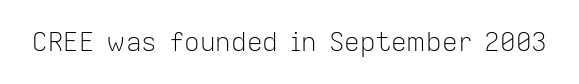
The image shows 26 px text type, upright; set normal letter spacing, not underlined.
